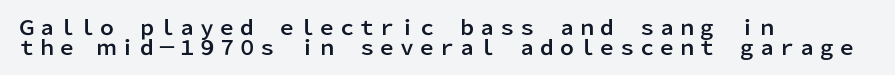
{"italic": "no", "underline": "no", "align": "left", "line_spacing": "tight", "line_spacing_ratio": 0.98, "letter_spacing": "normal", "letter_spacing_em": 0.0, "glyph_px": 20}
